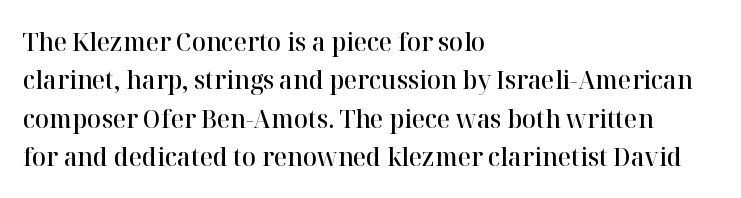
The image shows 26 px text type, upright; set left-aligned, normal line spacing (1.48x), normal letter spacing, not underlined.
